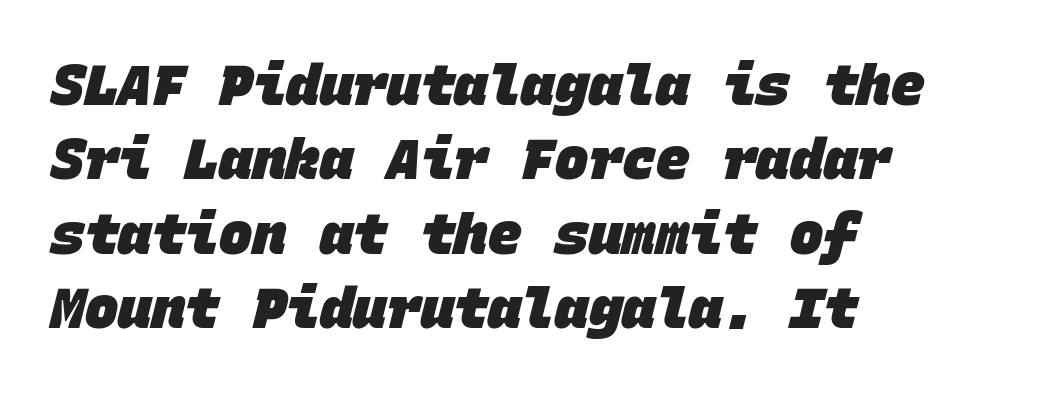
{"serif": "no", "bold": "yes", "weight": "heavy", "width": "normal", "stroke_contrast": "low", "x_height": "large", "monospaced": "yes", "underline": "no", "align": "left", "line_spacing": "normal", "line_spacing_ratio": 1.33, "letter_spacing": "normal", "letter_spacing_em": 0.0, "glyph_px": 56}
